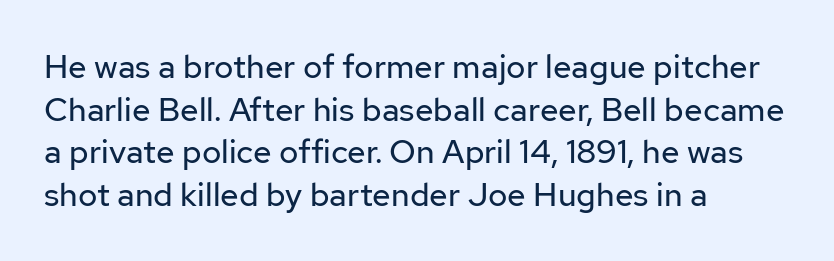
{"serif": "no", "italic": "no", "bold": "no", "weight": "regular", "width": "normal", "stroke_contrast": "low", "x_height": "medium", "monospaced": "no", "underline": "no", "align": "left", "line_spacing": "normal", "line_spacing_ratio": 1.29, "letter_spacing": "normal", "letter_spacing_em": 0.0, "glyph_px": 33}
